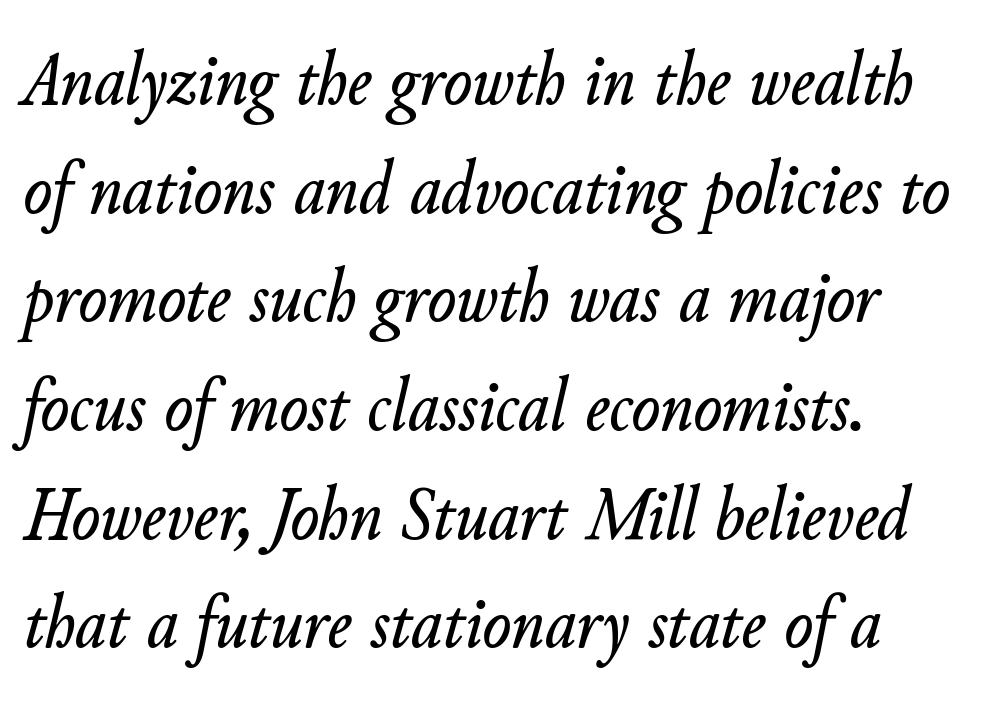
Q: Is the text italic (slanted)? A: Yes, it leans right by about 11 degrees.
Q: Is the text underlined? A: No.
Q: How is the paragraph aligned? A: Left-aligned.
Q: Is the spacing between letters normal or unusually wide? A: Normal.
Q: Is the spacing between lines tight, normal or loose? A: Normal.
Q: Width (condensed, normal, or wide)? A: Normal.
Q: Stroke contrast? A: Low.
Q: x-height? A: Small.
Q: Monospaced? A: No.
